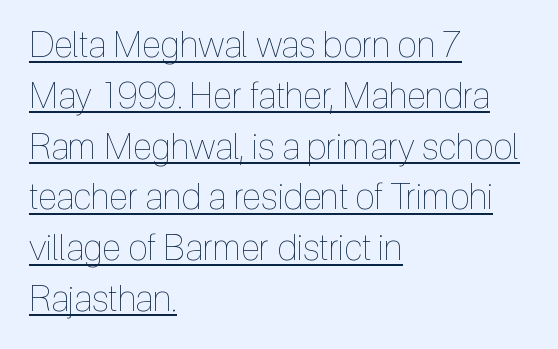
Q: Is the text bold? A: No.
Q: Is the text italic (slanted)? A: No, it is upright.
Q: Is the text underlined? A: Yes.
Q: How is the paragraph aligned? A: Left-aligned.
Q: Is the spacing between letters normal or unusually wide? A: Normal.
Q: Is the spacing between lines tight, normal or loose? A: Normal.
Q: Width (condensed, normal, or wide)? A: Condensed.
Q: x-height? A: Medium.
Q: Monospaced? A: No.
